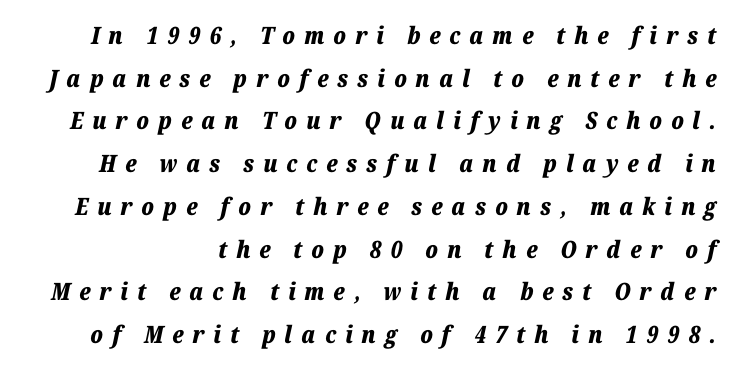
The glyphs are unaccompanied by any horizontal stroke below them. It's the slanting kind of type. Between one letter and the next there's a generous, obvious gap. A dark, heavy texture on the line: the type is bold.
